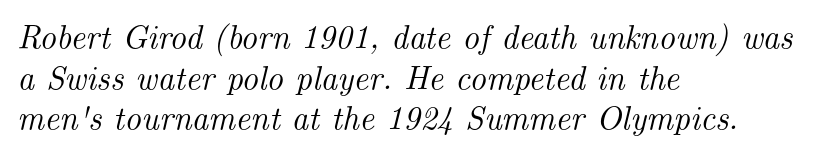
Q: Is the text italic (slanted)? A: Yes, it leans right by about 14 degrees.
Q: Is the typeface a serif or a sans-serif typeface? A: Serif.
Q: Is the text underlined? A: No.
Q: How is the paragraph aligned? A: Left-aligned.
Q: Is the spacing between letters normal or unusually wide? A: Normal.
Q: Width (condensed, normal, or wide)? A: Normal.
Q: Stroke contrast? A: Medium.
Q: x-height? A: Small.
Q: Monospaced? A: No.
